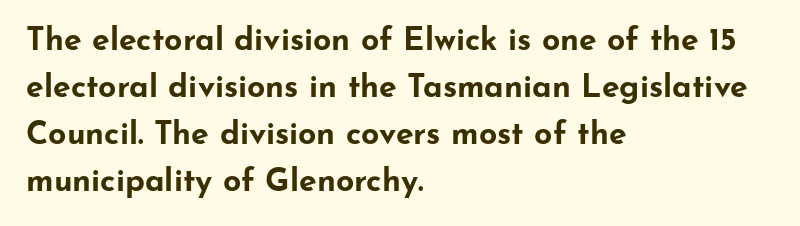
Each row of text sits above clean, open space. Does the weight exceed regular? Yes, all the way to bold. Which margin do the lines hug? The left one — the right edge is uneven. Posture: straight, roman, zero tilt. The passage shown is typed in a proportional face where columns would drift.
